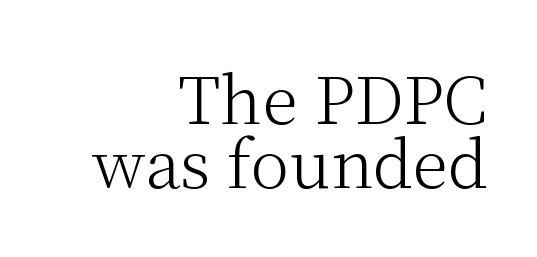
The passage shown stacks its lines with hardly any gap. These lines were composed using upright roman letters. The space directly below the letters is spotless. Stroke terminals: seriffed. Nothing unusual about the tracking: characters are spaced as the font intends. Is the block centered? No — it sits flush against the right margin.
